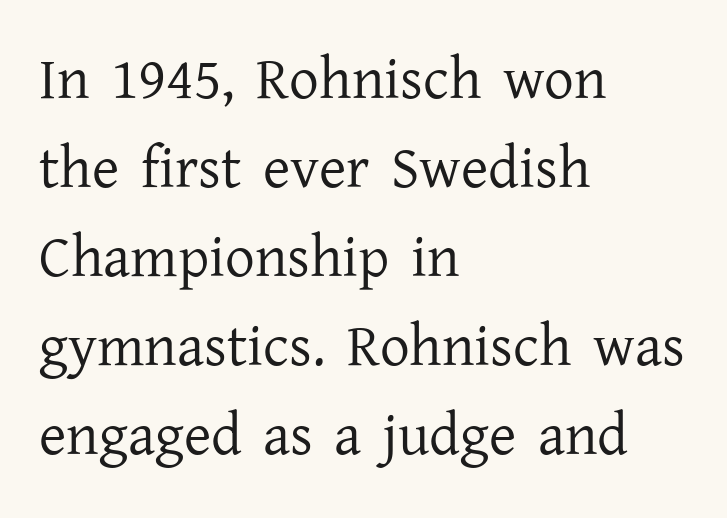
Ascenders rise straight up at ninety degrees. Normally led — the rows are evenly, conventionally spaced. Is this a sans? No — the strokes have serifs. Looks like regular typesetting: each glyph gets only the width it needs. The rendering anchors every line to the left-hand side. The face looks like a standard text weight, possibly lighter.
